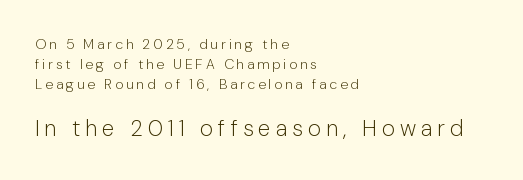
The strip under each line holds only bare page. If you measured baseline to baseline, you'd find a middling distance. You can tell it's not italic because the verticals are truly vertical. Stems and bowls with no extra thickness — not bold.
